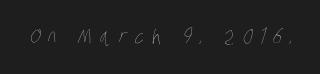
The image shows 21 px text type; set unusually wide letter spacing (+0.38 em), not underlined.
